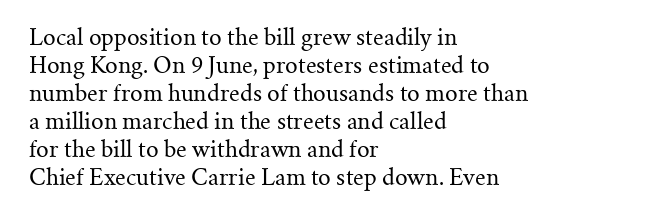
Q: Is the text bold? A: No.
Q: Is the text italic (slanted)? A: No, it is upright.
Q: Is the text underlined? A: No.
Q: How is the paragraph aligned? A: Left-aligned.
Q: Is the spacing between letters normal or unusually wide? A: Normal.
Q: Is the spacing between lines tight, normal or loose? A: Normal.
